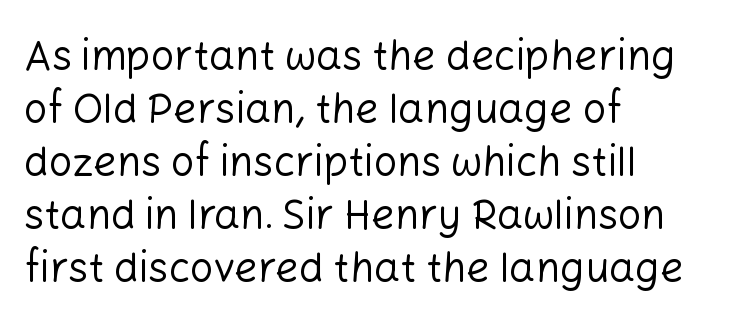
Does the copy run flush right? No — it runs flush left. This reads as an unemphasized weight, regular at the heaviest. The face used here is proportionally spaced, like ordinary book or web type. Bare-footed words on every line.
